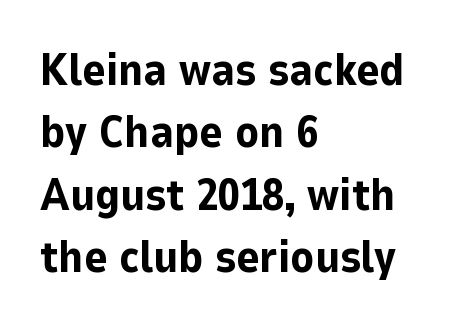
A typesetter would call this zero additional tracking. This sample has the flowing, uneven cadence of proportional lettering. The space directly below the letters is spotless. Is the type bold? Yes — the strokes are clearly thick and heavy.
